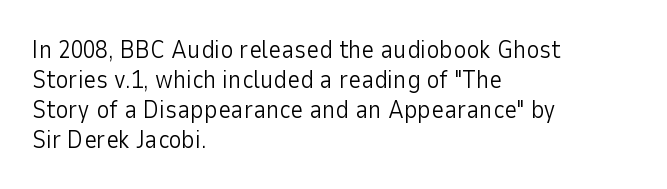
Stem width sits at or under what a default text font uses. Rendered with straight, roman letterforms. In CSS terms this would be text-align: left. Is the letter spacing exaggerated? No — it looks like the ordinary default.
